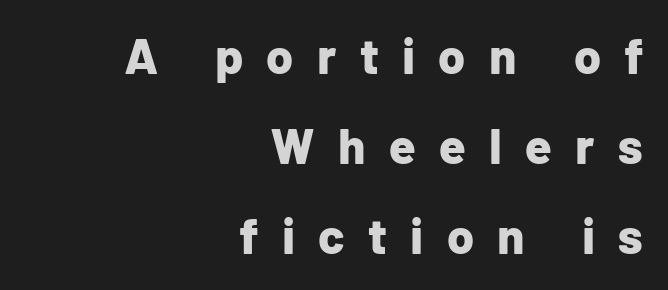
{"serif": "no", "italic": "no", "bold": "yes", "weight": "bold", "width": "normal", "stroke_contrast": "low", "x_height": "medium", "monospaced": "no", "underline": "no", "align": "right", "line_spacing_ratio": 1.84, "letter_spacing": "wide", "letter_spacing_em": 0.48, "glyph_px": 49}
